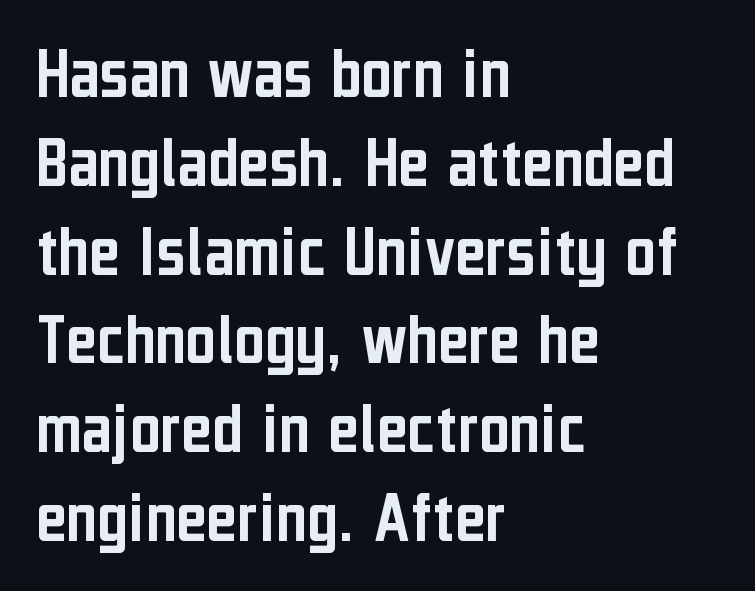
The image shows 74 px condensed sans-serif type, upright; set left-aligned, line spacing 1.2x, normal letter spacing, not underlined; low stroke contrast and a medium x-height.
